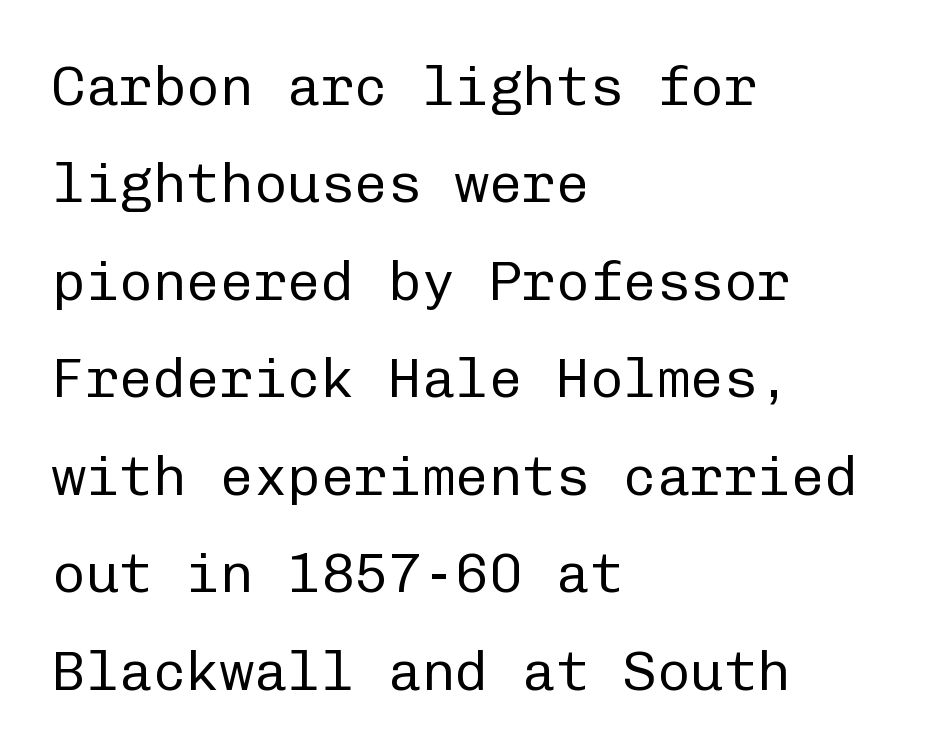
The space beneath each line is pristine and unruled. Weight: regular or lighter. The line texture is even and compact thanks to regular tracking. You could count columns in this text — the font is strictly monospaced. The font family rendered here belongs to the sans-serif group. The typesetter chose a ragged-right arrangement here.
